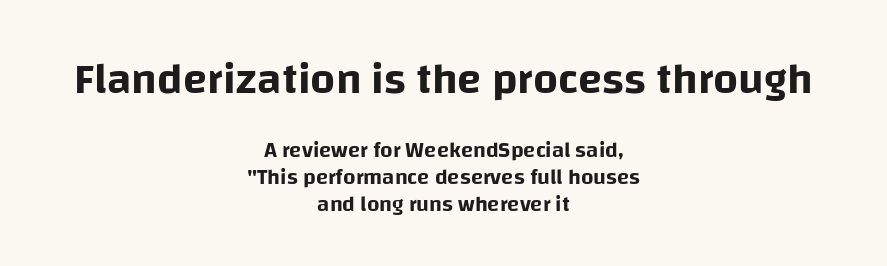
{"serif": "no", "italic": "no", "width": "normal", "stroke_contrast": "low", "x_height": "large", "monospaced": "no", "underline": "no", "align": "center", "line_spacing_ratio": 1.22, "letter_spacing": "normal", "letter_spacing_em": 0.0, "larger_block": "first", "size_ratio": 2.0, "glyph_px": 44}
